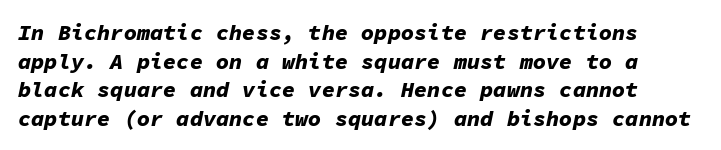
You could call the tracking neutral — neither tight nor loose. When letters slant like this, we call the style italic. Descender tails drop into unmarked territory. Does the leading feel generous? No, just average.
